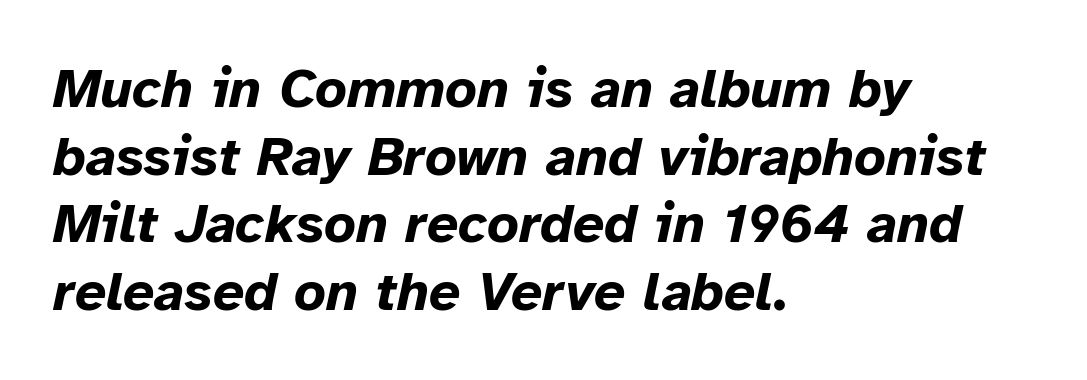
The image shows 55 px bold type, italic (leaning right); set left-aligned, line spacing 1.23x, normal letter spacing, not underlined; low stroke contrast and a medium x-height.
